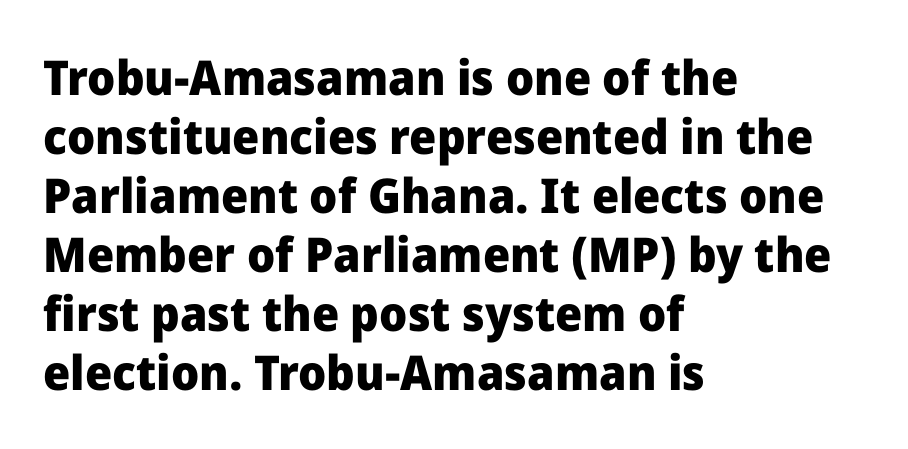
The image shows 48 px heavy sans-serif type, upright; set left-aligned, line spacing 1.23x, normal letter spacing, not underlined; low stroke contrast and a medium x-height.
